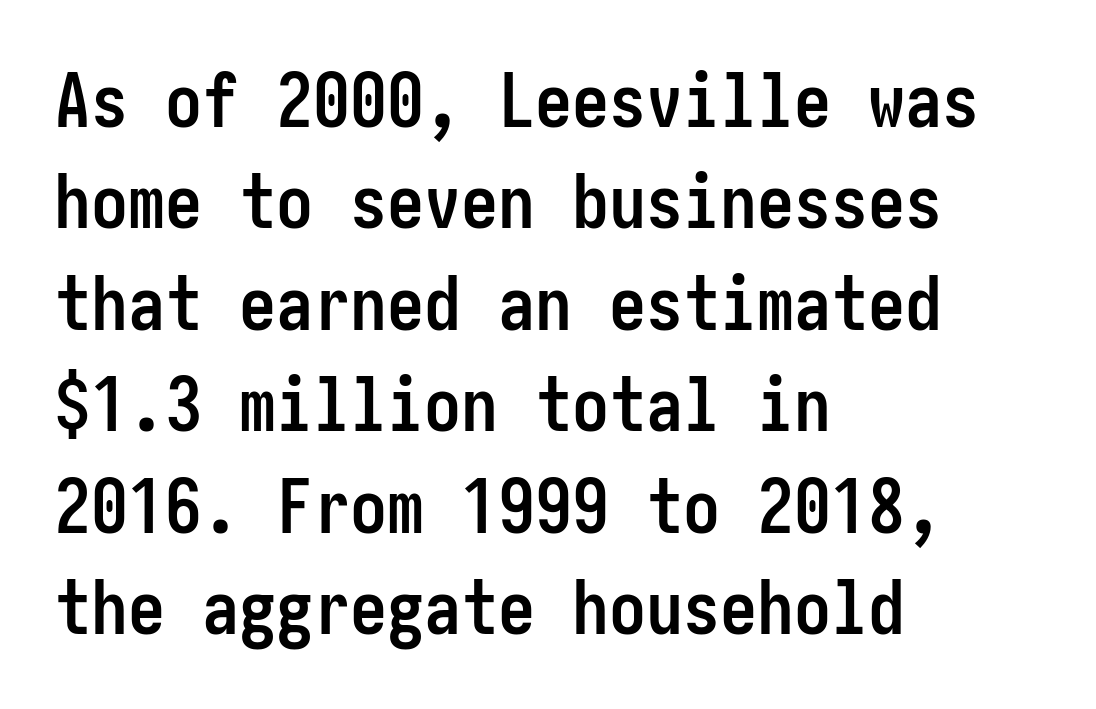
Q: Is the text bold? A: Yes.
Q: Is the text italic (slanted)? A: No, it is upright.
Q: Is the typeface a serif or a sans-serif typeface? A: Sans-serif.
Q: Is the text underlined? A: No.
Q: How is the paragraph aligned? A: Left-aligned.
Q: Is the spacing between letters normal or unusually wide? A: Normal.
Q: Is the spacing between lines tight, normal or loose? A: Normal.
Q: Width (condensed, normal, or wide)? A: Condensed.
Q: Stroke contrast? A: Low.
Q: x-height? A: Medium.
